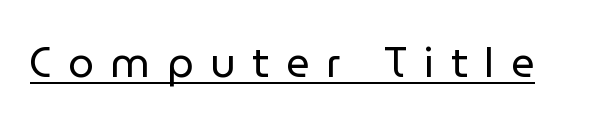
The font is comparable to plain body text, perhaps lighter. Varying glyph widths throughout — classic text-font behaviour. The tracking reads as deliberately expanded to a designer's eye. The specimen reads as upright at a glance.
